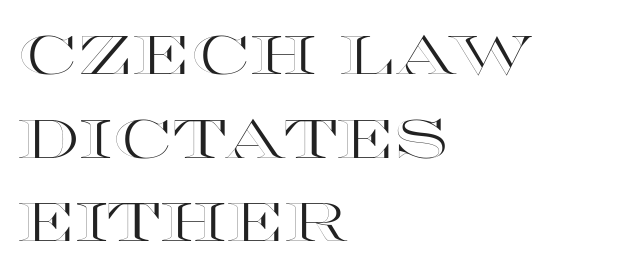
The image shows 55 px wide type, upright; set left-aligned, normal line spacing (1.52x), normal letter spacing, not underlined; a large x-height.
